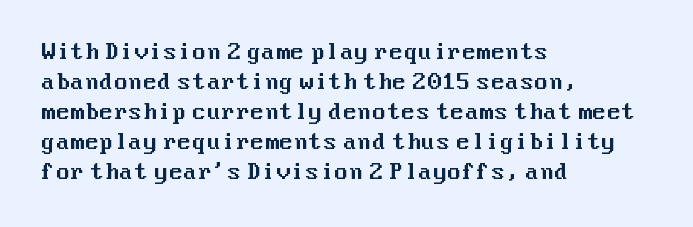
Q: Is the text italic (slanted)? A: No, it is upright.
Q: Is the text underlined? A: No.
Q: How is the paragraph aligned? A: Left-aligned.
Q: Is the spacing between letters normal or unusually wide? A: Normal.
Q: Is the spacing between lines tight, normal or loose? A: Normal.
